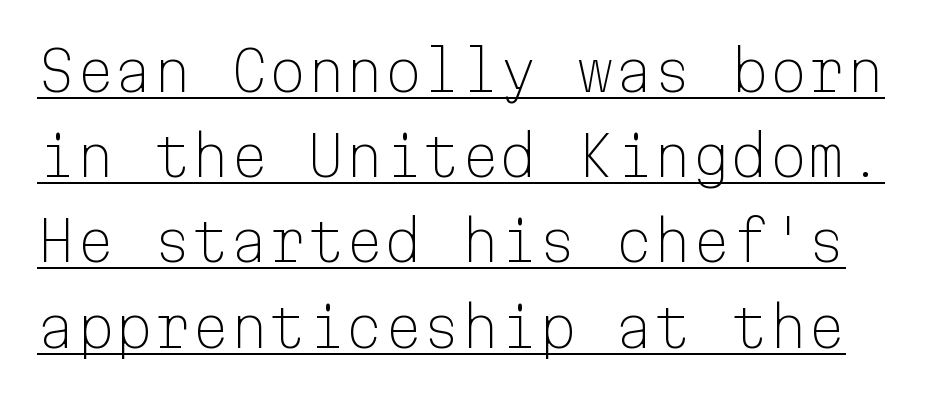
The image shows 55 px light sans-serif type, upright, monospaced; set normal line spacing (1.55x), normal letter spacing, underlined; low stroke contrast and a medium x-height.
